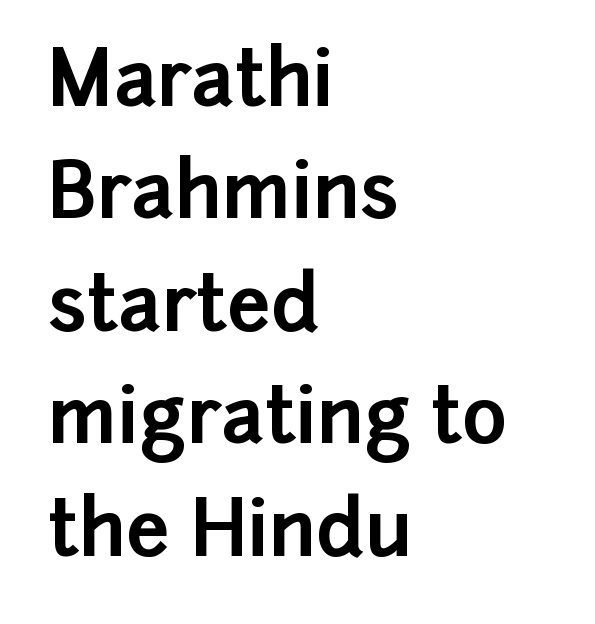
{"serif": "no", "italic": "no", "bold": "yes", "weight": "bold", "width": "normal", "stroke_contrast": "low", "x_height": "medium", "monospaced": "no", "underline": "no", "align": "left", "line_spacing": "normal", "line_spacing_ratio": 1.46, "letter_spacing": "normal", "letter_spacing_em": 0.0, "glyph_px": 77}
